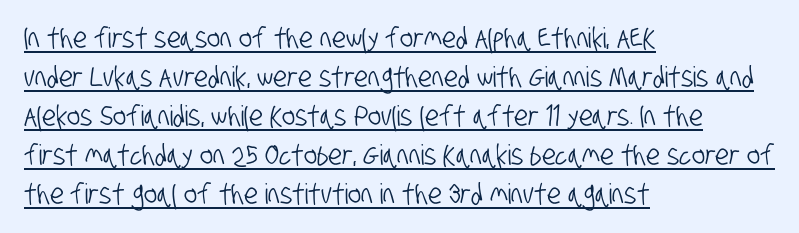
Q: Is the typeface a serif or a sans-serif typeface? A: Sans-serif.
Q: Is the text underlined? A: Yes.
Q: How is the paragraph aligned? A: Left-aligned.
Q: Is the spacing between letters normal or unusually wide? A: Normal.
Q: Is the spacing between lines tight, normal or loose? A: Normal.
Q: Width (condensed, normal, or wide)? A: Condensed.
Q: Stroke contrast? A: Low.
Q: x-height? A: Large.
Q: Monospaced? A: No.
